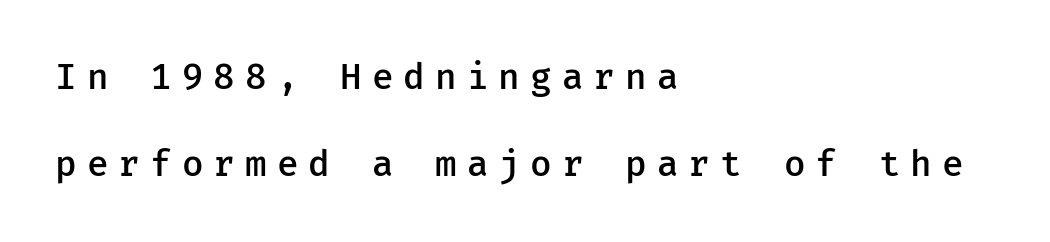
Q: Is the text bold? A: Semi-bold.
Q: Is the text italic (slanted)? A: No, it is upright.
Q: Is the typeface a serif or a sans-serif typeface? A: Sans-serif.
Q: Is the text underlined? A: No.
Q: How is the paragraph aligned? A: Left-aligned.
Q: Is the spacing between letters normal or unusually wide? A: Unusually wide.
Q: Is the spacing between lines tight, normal or loose? A: Loose.
Q: Width (condensed, normal, or wide)? A: Normal.
Q: Stroke contrast? A: Low.
Q: x-height? A: Medium.
